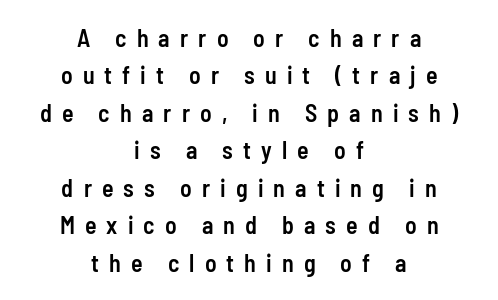
Tall strokes in this sample are plumb rather than angled. Typesetter's note: demi weight, one step under bold. Quick note: underline off. The line texture is sparse and dotted thanks to wide tracking. The typesetter chose a symmetrical, centered arrangement here. What's the leading like? Ordinary, nothing unusual.
